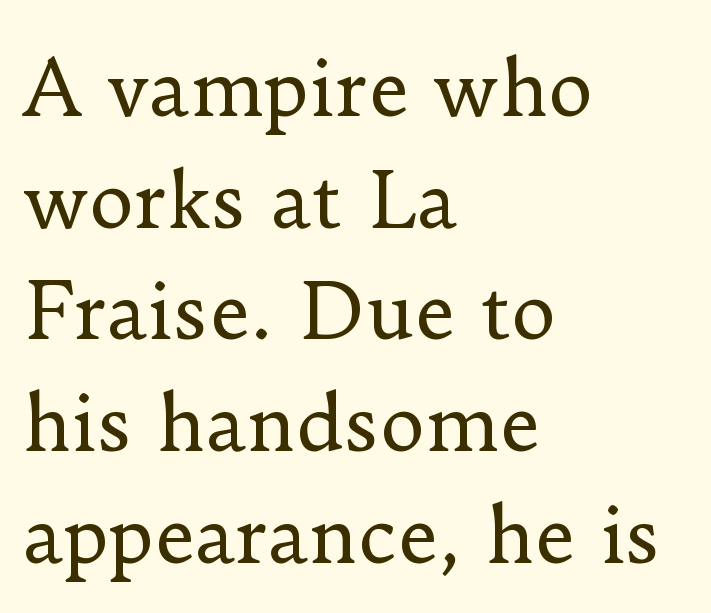
{"serif": "yes", "italic": "no", "bold": "no", "weight": "regular", "width": "normal", "stroke_contrast": "low", "x_height": "small", "monospaced": "no", "underline": "no", "align": "left", "line_spacing": "normal", "line_spacing_ratio": 1.45, "letter_spacing": "normal", "letter_spacing_em": 0.0, "glyph_px": 77}
